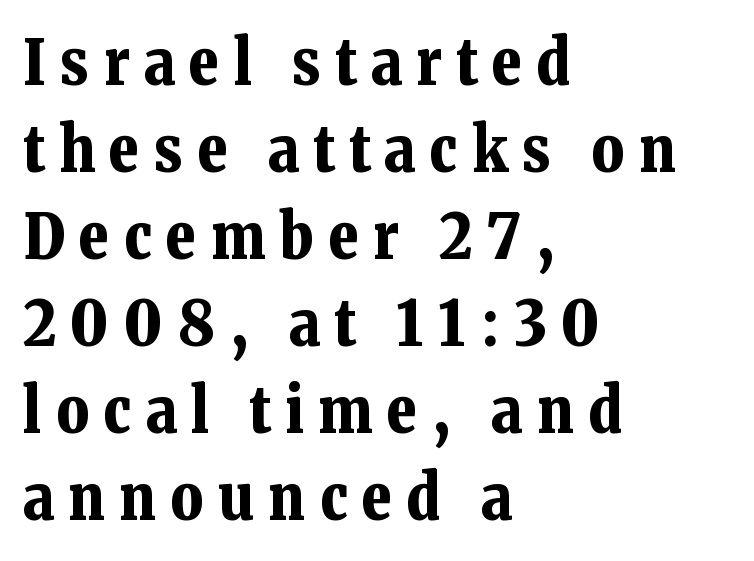
This sample has the flowing, uneven cadence of proportional lettering. The text block is weighted toward the left margin, trailing off unevenly rightward. In terms of leading, this rendering sits right in the middle. The typography opts for an upright posture over an oblique one.
